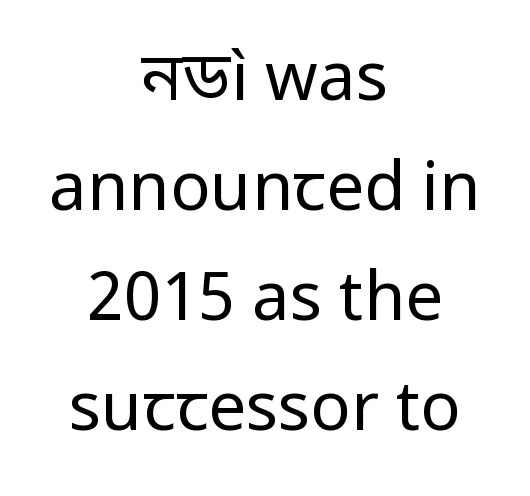
Ordinary non-slanted type is in use. Weight: regular or lighter. Think of a printed novel: that variable character pitch is what you see here. The passage shown stacks its lines at a standard gap. Serif or sans? Sans — the stroke terminals are bare.
